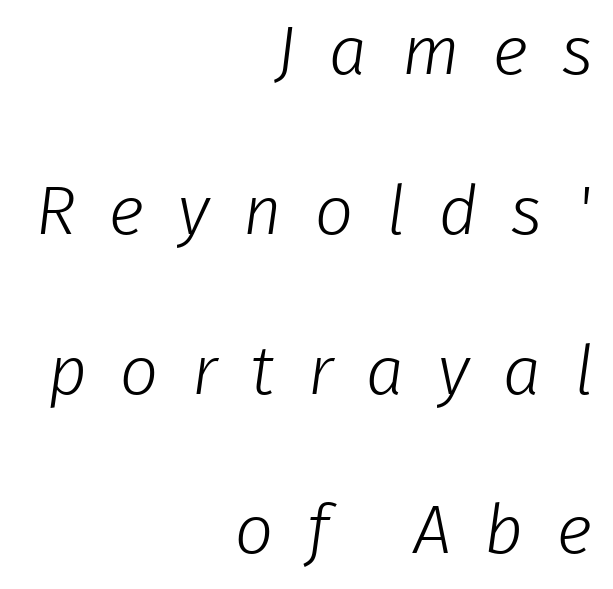
{"serif": "no", "bold": "no", "weight": "light", "width": "normal", "stroke_contrast": "low", "x_height": "medium", "monospaced": "no", "underline": "no", "align": "right", "line_spacing": "loose", "line_spacing_ratio": 2.35, "letter_spacing": "wide", "letter_spacing_em": 0.49, "glyph_px": 68}
